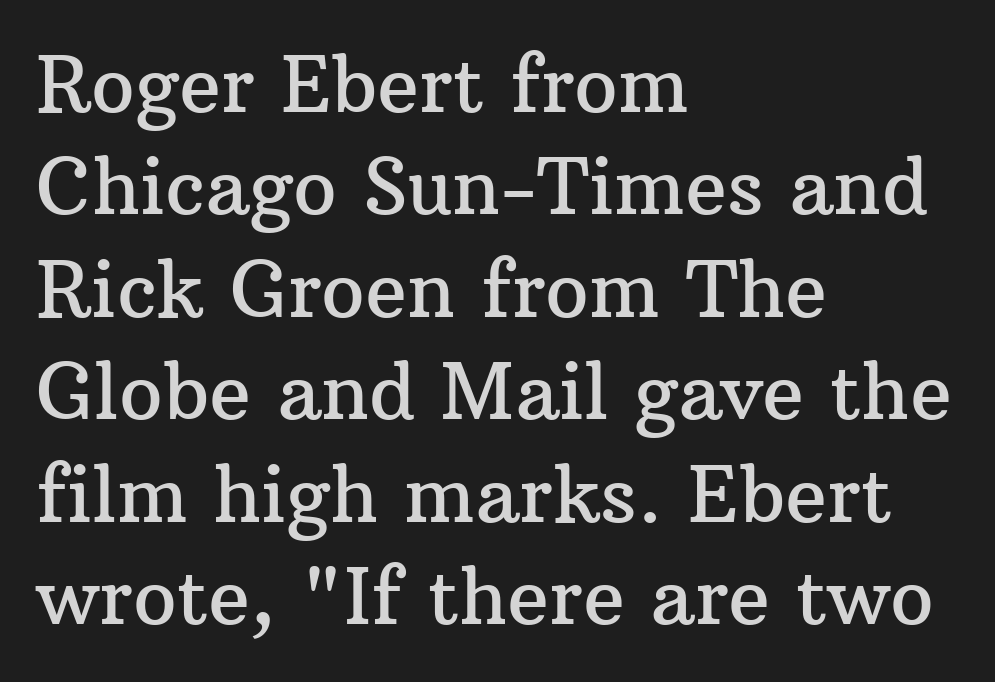
The image shows 77 px serif type, upright; set left-aligned, normal line spacing (1.33x), normal letter spacing, not underlined; medium stroke contrast and a medium x-height.
